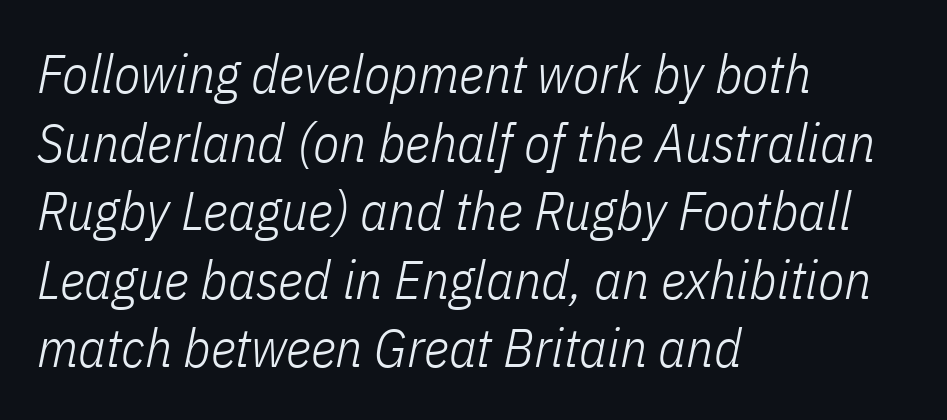
{"italic": "yes", "lean": "right", "slant_degrees": 11, "bold": "no", "weight": "light", "width": "condensed", "stroke_contrast": "low", "x_height": "medium", "monospaced": "no", "underline": "no", "align": "left", "line_spacing": "normal", "line_spacing_ratio": 1.27, "letter_spacing": "normal", "letter_spacing_em": 0.0, "glyph_px": 54}
